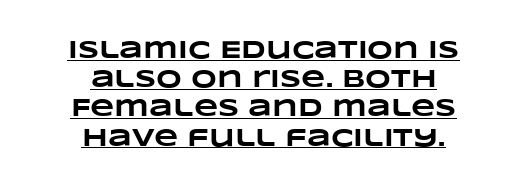
Q: Is the text bold? A: Yes.
Q: Is the text underlined? A: Yes.
Q: How is the paragraph aligned? A: Centered.
Q: Is the spacing between letters normal or unusually wide? A: Normal.
